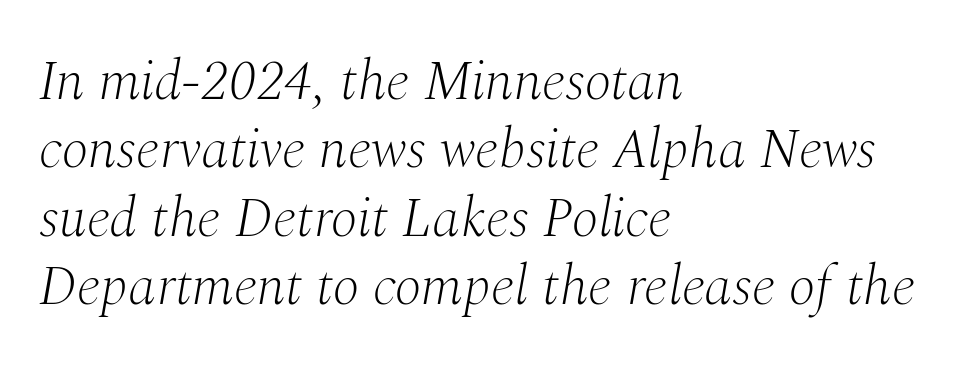
Tracking value appears to be zero — textbook default spacing. Examine the stroke ends and you'll spot serifs. Teacher's note: observe the even left margin — that is flush-left alignment. Heft: none added — not bold. Italic: yes, the glyphs are oblique.
